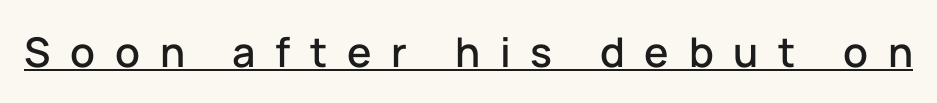
{"serif": "no", "italic": "no", "width": "normal", "stroke_contrast": "low", "x_height": "medium", "monospaced": "no", "underline": "yes", "letter_spacing": "wide", "letter_spacing_em": 0.48, "glyph_px": 41}
